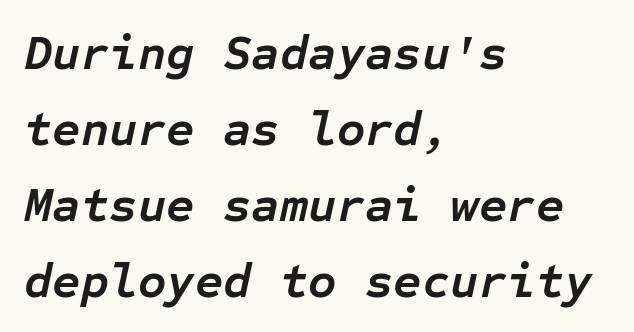
The image shows 49 px semibold type, italic (leaning right), monospaced; set left-aligned, normal line spacing (1.55x), normal letter spacing, not underlined; low stroke contrast and a medium x-height.
